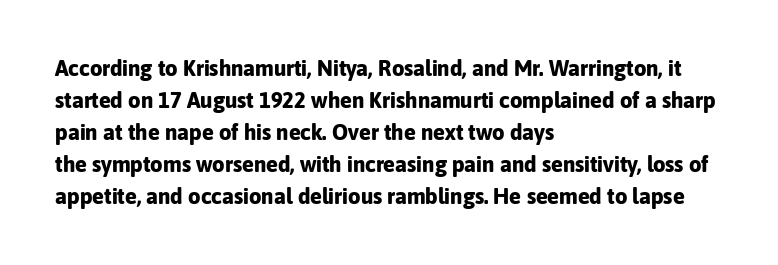
Q: Is the text bold? A: Yes.
Q: Is the text italic (slanted)? A: No, it is upright.
Q: Is the text underlined? A: No.
Q: How is the paragraph aligned? A: Left-aligned.
Q: Is the spacing between letters normal or unusually wide? A: Normal.
Q: Is the spacing between lines tight, normal or loose? A: Normal.
